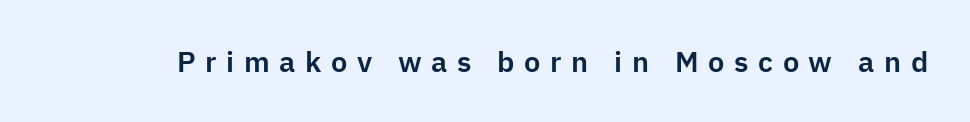
Q: Is the text italic (slanted)? A: No, it is upright.
Q: Is the typeface a serif or a sans-serif typeface? A: Sans-serif.
Q: Is the text underlined? A: No.
Q: Is the spacing between letters normal or unusually wide? A: Unusually wide.
Q: Width (condensed, normal, or wide)? A: Normal.
Q: Stroke contrast? A: Low.
Q: x-height? A: Medium.
Q: Monospaced? A: No.
